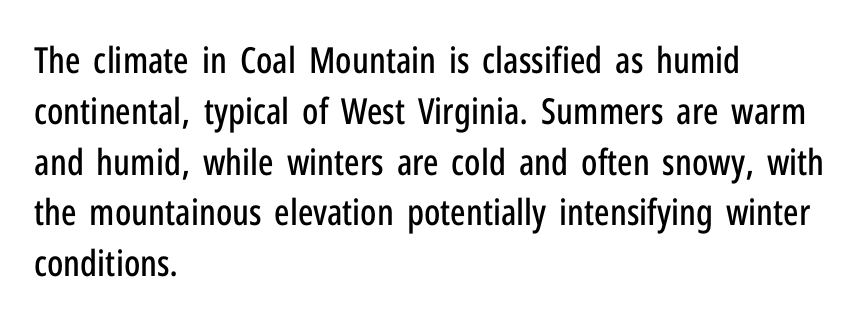
{"serif": "no", "italic": "no", "width": "condensed", "stroke_contrast": "low", "x_height": "medium", "monospaced": "no", "underline": "no", "align": "left", "line_spacing": "normal", "line_spacing_ratio": 1.41, "letter_spacing": "normal", "letter_spacing_em": 0.0, "glyph_px": 36}
